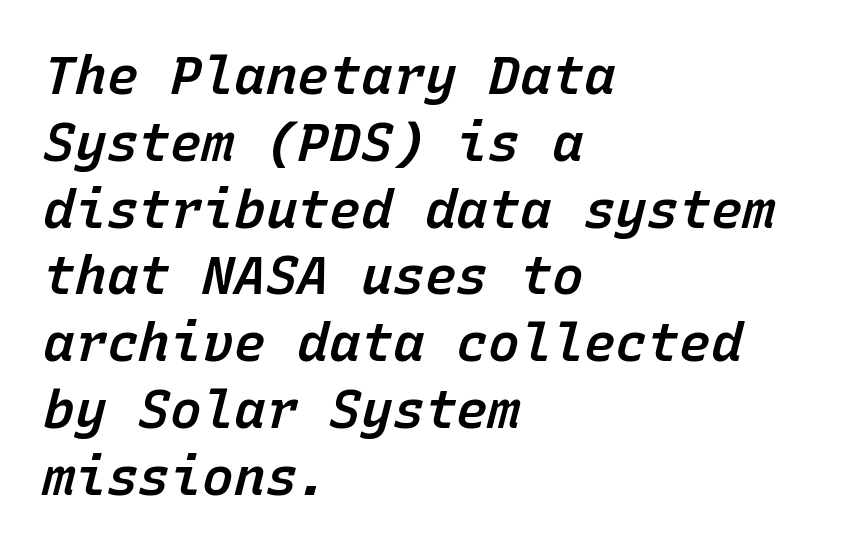
Q: Is the text bold? A: Semi-bold.
Q: Is the text italic (slanted)? A: Yes, it leans right by about 15 degrees.
Q: Is the text underlined? A: No.
Q: How is the paragraph aligned? A: Left-aligned.
Q: Is the spacing between letters normal or unusually wide? A: Normal.
Q: Is the spacing between lines tight, normal or loose? A: Normal.
Q: Width (condensed, normal, or wide)? A: Normal.
Q: Stroke contrast? A: Low.
Q: x-height? A: Medium.
Q: Monospaced? A: Yes.
